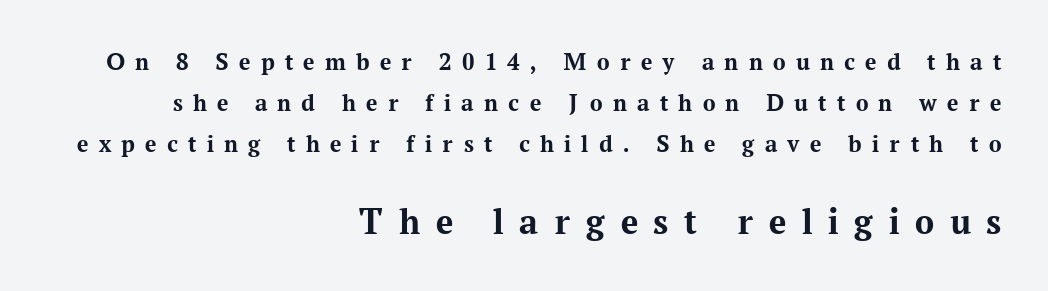
{"serif": "yes", "italic": "no", "bold": "yes", "weight": "bold", "width": "normal", "stroke_contrast": "medium", "x_height": "medium", "monospaced": "no", "underline": "no", "align": "right", "line_spacing": "normal", "line_spacing_ratio": 1.64, "letter_spacing": "wide", "letter_spacing_em": 0.41, "larger_block": "second", "size_ratio": 1.52, "glyph_px": 38}
